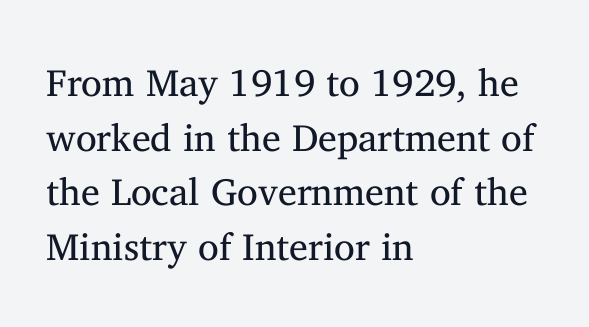
Examine the stroke ends and you'll spot serifs. Note the varied advance widths — an 'i' is clearly narrower than an 'm'. Vertical stems look standard width or narrower in stroke. Typeset ragged right — the left edge is the straight one.
